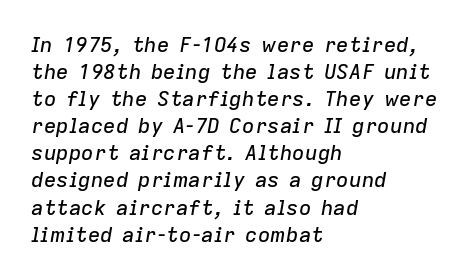
Q: Is the text italic (slanted)? A: Yes, it leans right by about 9 degrees.
Q: Is the text underlined? A: No.
Q: How is the paragraph aligned? A: Left-aligned.
Q: Is the spacing between letters normal or unusually wide? A: Normal.
Q: Is the spacing between lines tight, normal or loose? A: Normal.
